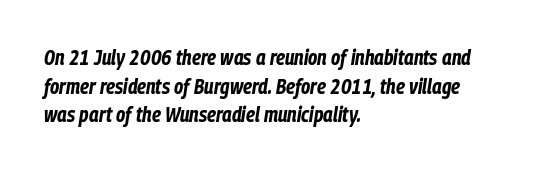
The image shows 21 px bold type, italic (leaning right); set left-aligned, normal line spacing (1.36x), normal letter spacing, not underlined.
